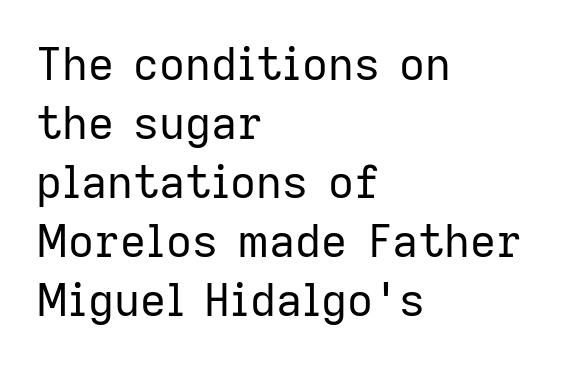
The image shows 45 px regular-weight sans-serif type, upright; set left-aligned, normal line spacing (1.31x), normal letter spacing, not underlined; low stroke contrast and a medium x-height.
